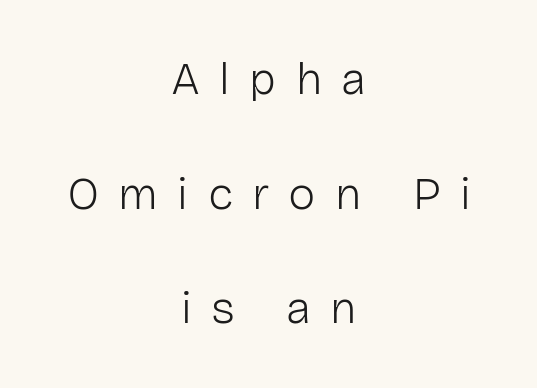
The image shows 46 px light sans-serif type, upright; set centered, loose line spacing (2.49x), unusually wide letter spacing (+0.42 em), not underlined; low stroke contrast and a medium x-height.
